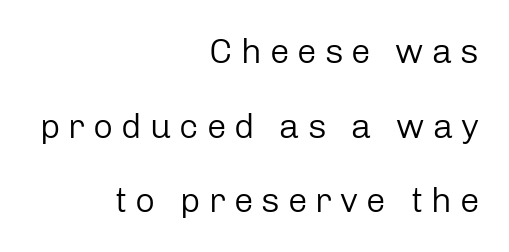
Q: Is the text bold? A: No.
Q: Is the text italic (slanted)? A: No, it is upright.
Q: Is the typeface a serif or a sans-serif typeface? A: Sans-serif.
Q: Is the text underlined? A: No.
Q: How is the paragraph aligned? A: Right-aligned.
Q: Is the spacing between letters normal or unusually wide? A: Unusually wide.
Q: Is the spacing between lines tight, normal or loose? A: Loose.
Q: Width (condensed, normal, or wide)? A: Normal.
Q: Stroke contrast? A: Low.
Q: x-height? A: Medium.
Q: Monospaced? A: No.
